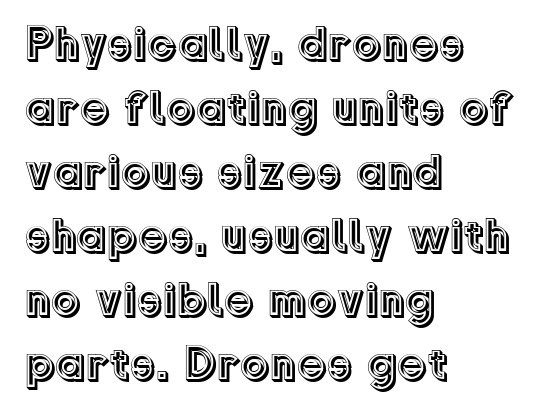
Does the leading feel generous? No, just average. Unmarked baselines from the first word to the last. Honestly, the letter spacing is just normal — you wouldn't notice it. Italic? Not at all — the glyphs are vertical.
